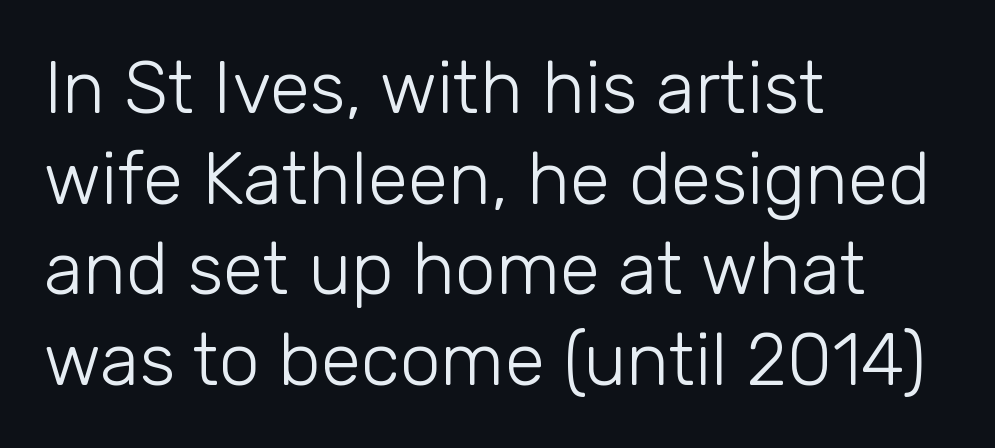
The image shows 73 px light sans-serif type, upright; set left-aligned, line spacing 1.24x, normal letter spacing, not underlined; low stroke contrast and a medium x-height.
